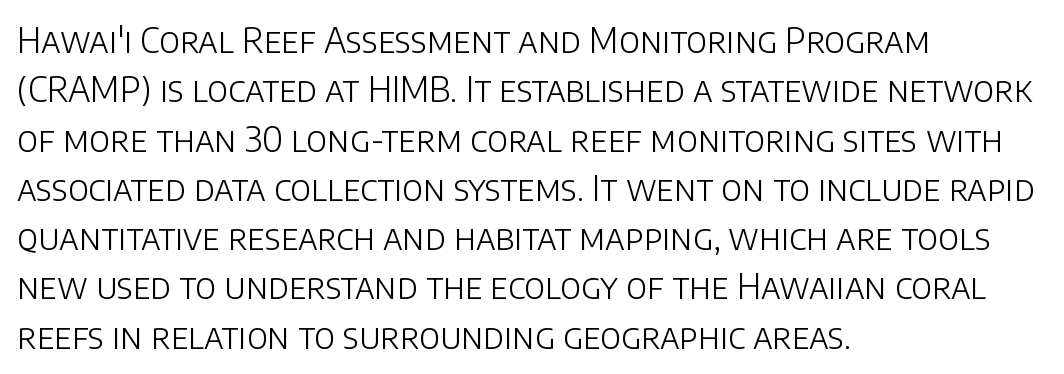
Underline: absent. On a weight scale, this lands at 450 or below. Every row of glyphs begins at an identical x-position on the left. The passage shown is typed in a proportional face where columns would drift.
